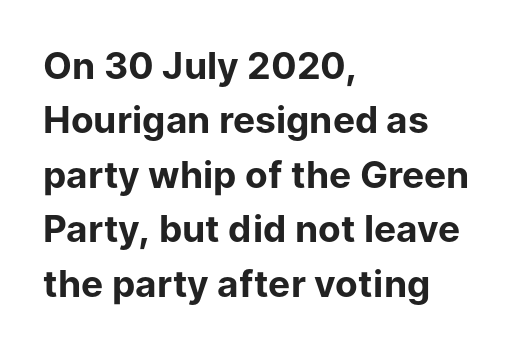
Spacing verdict: proportional, widths tailored to each character. A typesetter would call this zero additional tracking. How heavy is the stroke? Heavy — this is a bold. Compared with a centered layout, this one pins lines to the left instead.
